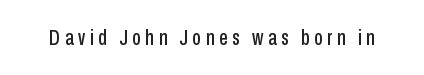
The image shows 22 px text type, upright; set unusually wide letter spacing (+0.21 em), not underlined.
